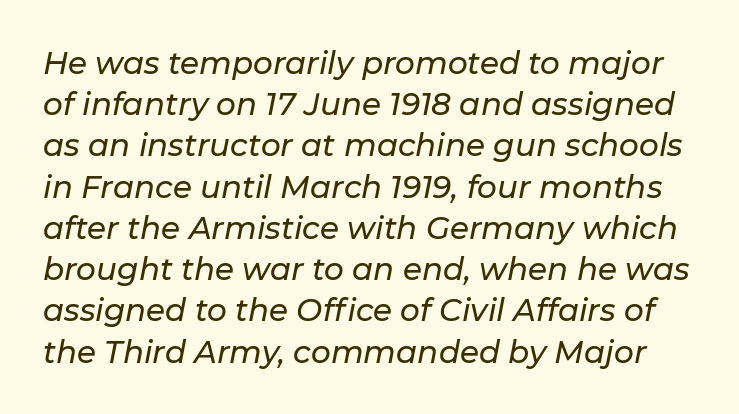
The image shows 31 px text type, italic (leaning right); set normal line spacing (1.33x), normal letter spacing, not underlined; low stroke contrast and a medium x-height.
